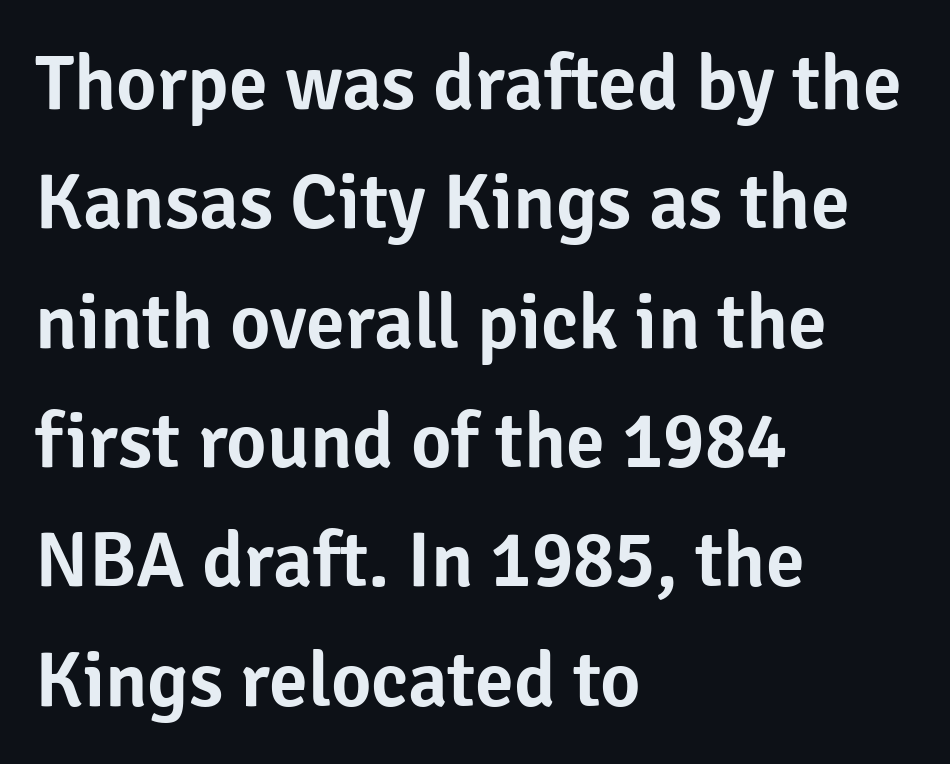
Q: Is the text italic (slanted)? A: No, it is upright.
Q: Is the typeface a serif or a sans-serif typeface? A: Sans-serif.
Q: Is the text underlined? A: No.
Q: How is the paragraph aligned? A: Left-aligned.
Q: Is the spacing between letters normal or unusually wide? A: Normal.
Q: Is the spacing between lines tight, normal or loose? A: Normal.
Q: Width (condensed, normal, or wide)? A: Normal.
Q: Stroke contrast? A: Low.
Q: x-height? A: Medium.
Q: Monospaced? A: No.
